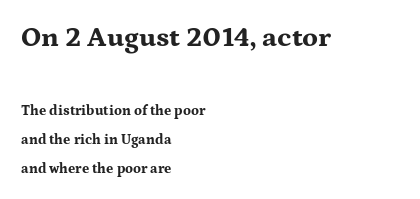
The image shows 28 px bold, wide serif type, upright; set left-aligned, loose line spacing (2.09x), normal letter spacing, not underlined; the first (top) block is 2.0x larger; medium stroke contrast and a medium x-height.
